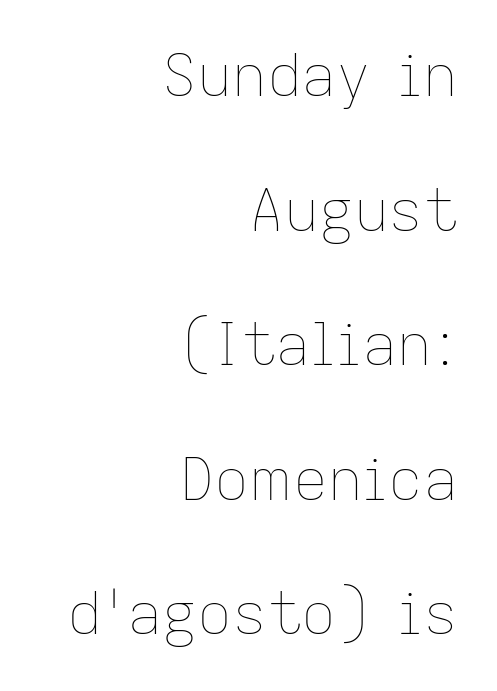
Q: Is the text bold? A: No.
Q: Is the text italic (slanted)? A: No, it is upright.
Q: Is the text underlined? A: No.
Q: How is the paragraph aligned? A: Right-aligned.
Q: Is the spacing between letters normal or unusually wide? A: Normal.
Q: Is the spacing between lines tight, normal or loose? A: Loose.
Q: Width (condensed, normal, or wide)? A: Normal.
Q: Stroke contrast? A: Low.
Q: x-height? A: Medium.
Q: Monospaced? A: No.
